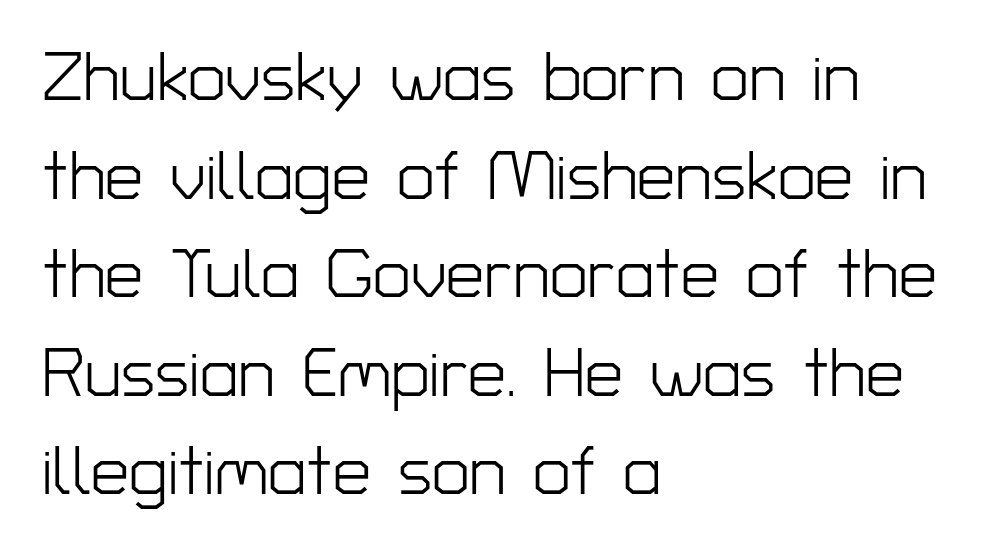
The image shows 68 px light sans-serif type, upright; set left-aligned, normal line spacing (1.45x), normal letter spacing, not underlined; low stroke contrast and a medium x-height.
